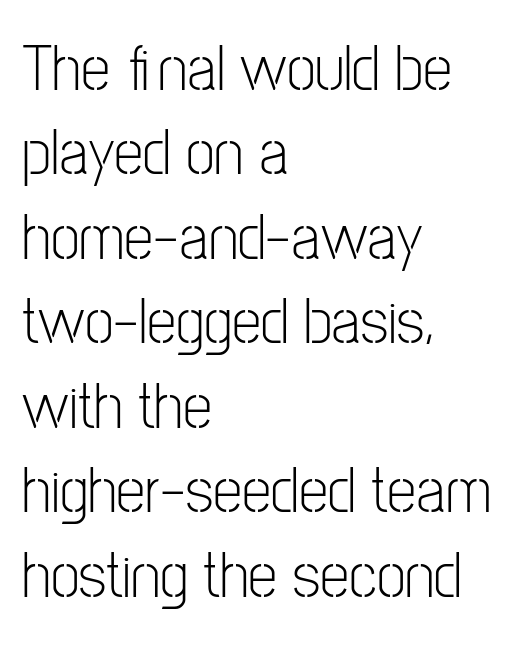
The image shows 66 px light, condensed sans-serif type, upright; set left-aligned, normal line spacing (1.28x), normal letter spacing, not underlined; low stroke contrast and a medium x-height.
